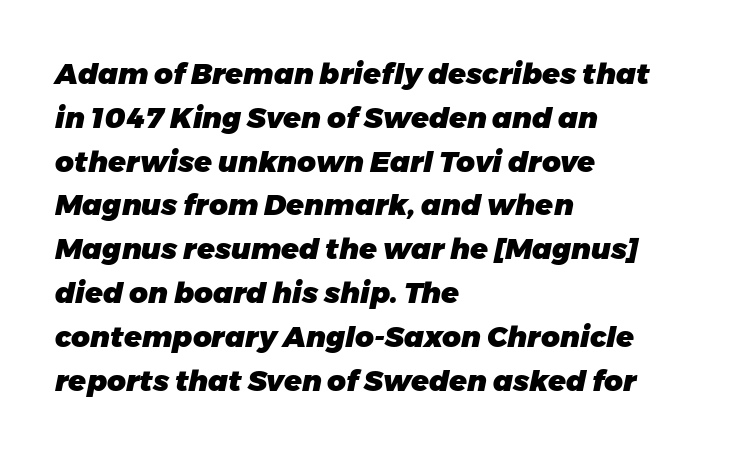
Q: Is the text bold? A: Yes.
Q: Is the text italic (slanted)? A: Yes, it leans right by about 11 degrees.
Q: Is the text underlined? A: No.
Q: How is the paragraph aligned? A: Left-aligned.
Q: Is the spacing between letters normal or unusually wide? A: Normal.
Q: Is the spacing between lines tight, normal or loose? A: Normal.
Q: Width (condensed, normal, or wide)? A: Normal.
Q: Stroke contrast? A: Low.
Q: x-height? A: Medium.
Q: Monospaced? A: No.
